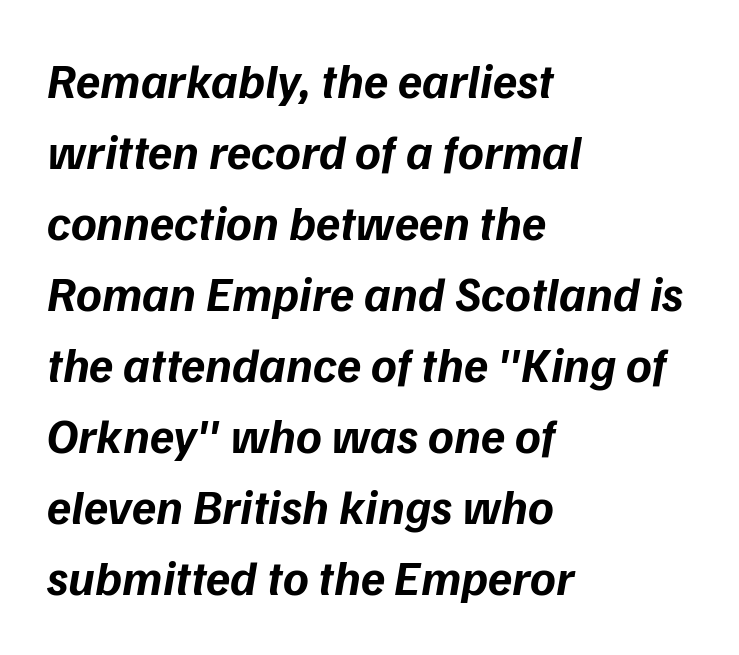
Typographic density is high because the face is bold. The face used here is proportionally spaced, like ordinary book or web type. A typesetter would call this leading conventional body-copy spacing. What kind of face is this? One without serifs — a sans.
